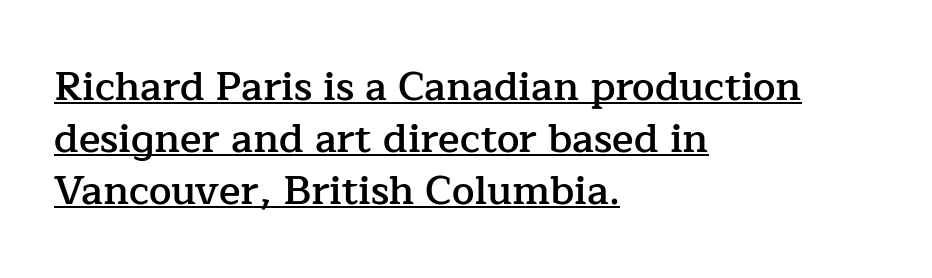
{"serif": "yes", "italic": "no", "bold": "semi", "weight": "semibold", "width": "normal", "stroke_contrast": "low", "x_height": "medium", "monospaced": "no", "underline": "yes", "align": "left", "line_spacing": "normal", "line_spacing_ratio": 1.3, "letter_spacing": "normal", "letter_spacing_em": 0.0, "glyph_px": 40}
